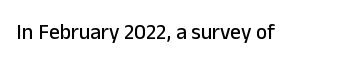
Every character sits straight up, as roman type does. The string is rendered with underlining switched off. Students, note that the glyphs here touch the page at normal intervals.
